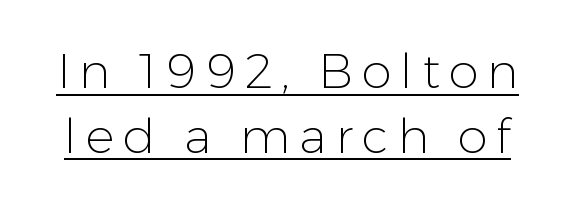
{"serif": "no", "italic": "no", "bold": "no", "weight": "light", "width": "normal", "stroke_contrast": "low", "x_height": "medium", "monospaced": "no", "underline": "yes", "line_spacing": "normal", "line_spacing_ratio": 1.35, "glyph_px": 48}
